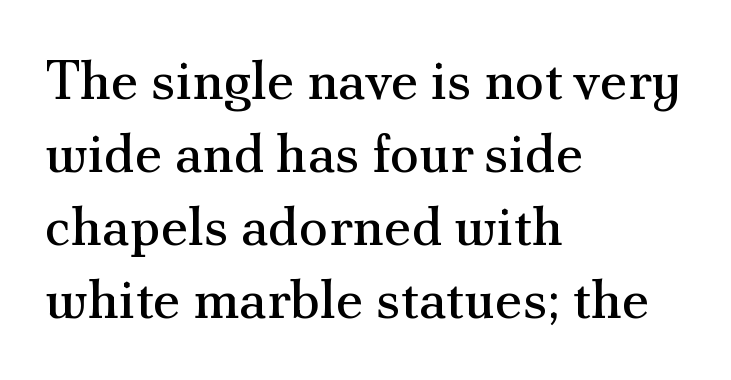
Q: Is the text bold? A: No.
Q: Is the text italic (slanted)? A: No, it is upright.
Q: Is the typeface a serif or a sans-serif typeface? A: Serif.
Q: Is the text underlined? A: No.
Q: How is the paragraph aligned? A: Left-aligned.
Q: Is the spacing between letters normal or unusually wide? A: Normal.
Q: Is the spacing between lines tight, normal or loose? A: Normal.
Q: Width (condensed, normal, or wide)? A: Normal.
Q: Stroke contrast? A: Medium.
Q: x-height? A: Small.
Q: Monospaced? A: No.
